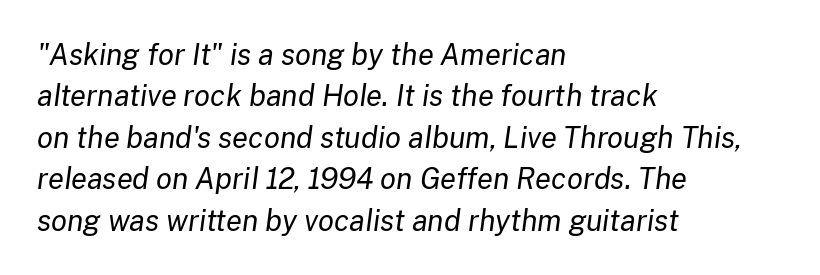
Q: Is the text bold? A: No.
Q: Is the text italic (slanted)? A: Yes, it leans right by about 8 degrees.
Q: Is the text underlined? A: No.
Q: How is the paragraph aligned? A: Left-aligned.
Q: Is the spacing between letters normal or unusually wide? A: Normal.
Q: Is the spacing between lines tight, normal or loose? A: Normal.
Q: Width (condensed, normal, or wide)? A: Normal.
Q: Stroke contrast? A: Low.
Q: x-height? A: Medium.
Q: Monospaced? A: No.
